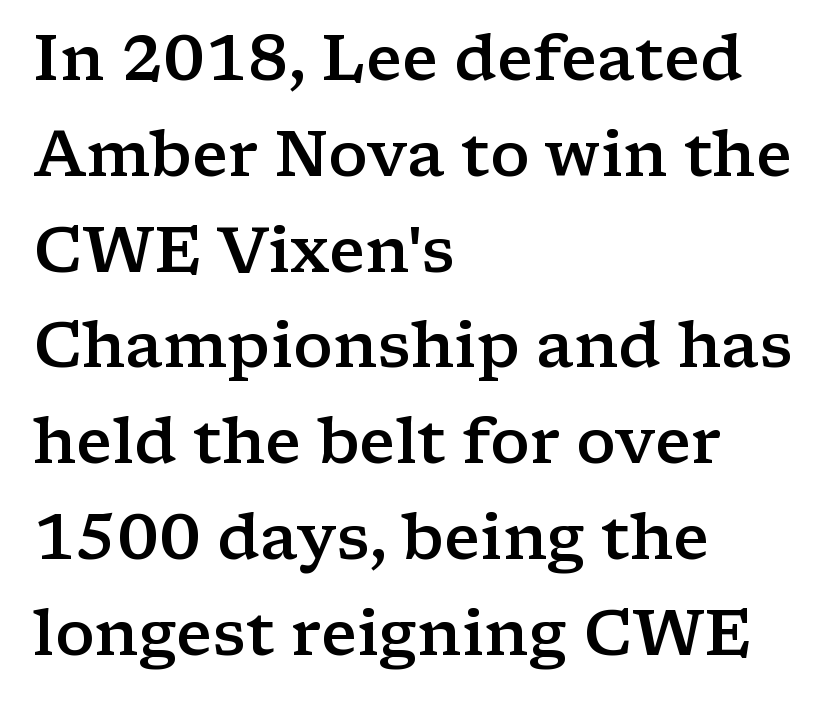
A student would call this left alignment; a typographer would say flush left, rag right. Every letter is mildly thick-stroked: semibold rather than bold. The lettering holds an erect, upright posture throughout. Does extra space separate the letters? No, they use regular spacing. Proportional: the letters do not fall into vertical columns.
